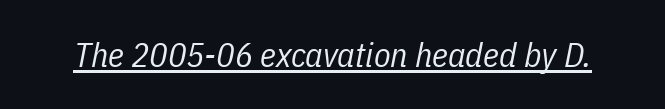
{"italic": "yes", "lean": "right", "slant_degrees": 11, "bold": "no", "weight": "regular", "width": "condensed", "stroke_contrast": "low", "x_height": "medium", "monospaced": "no", "underline": "yes", "letter_spacing": "normal", "letter_spacing_em": 0.0, "glyph_px": 34}
